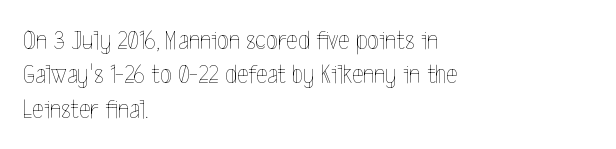
{"italic": "no", "bold": "no", "underline": "no", "align": "left", "line_spacing": "normal", "line_spacing_ratio": 1.27, "letter_spacing": "normal", "letter_spacing_em": 0.0, "glyph_px": 27}
